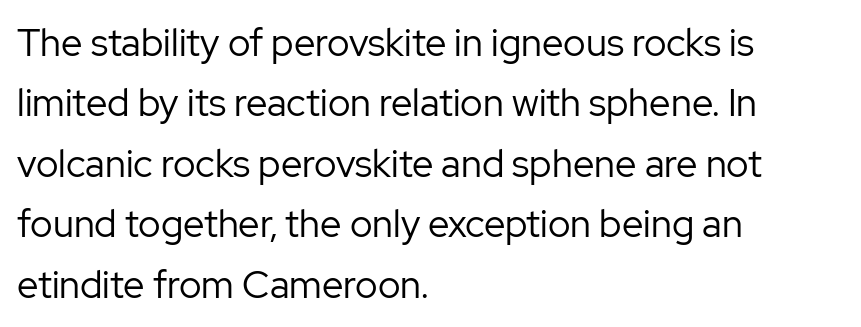
A typesetter would call this proportional, since set widths differ per character. Serif or sans? Sans — the stroke terminals are bare. Visually the block forms a straight wall on the left and a jagged coastline on the right. Honestly, there is no underline to notice here at all. The specimen reads as upright at a glance.
